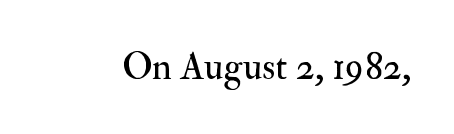
{"serif": "yes", "italic": "no", "bold": "no", "weight": "regular", "width": "normal", "stroke_contrast": "medium", "x_height": "small", "monospaced": "no", "underline": "no", "letter_spacing": "normal", "letter_spacing_em": 0.0, "glyph_px": 38}
